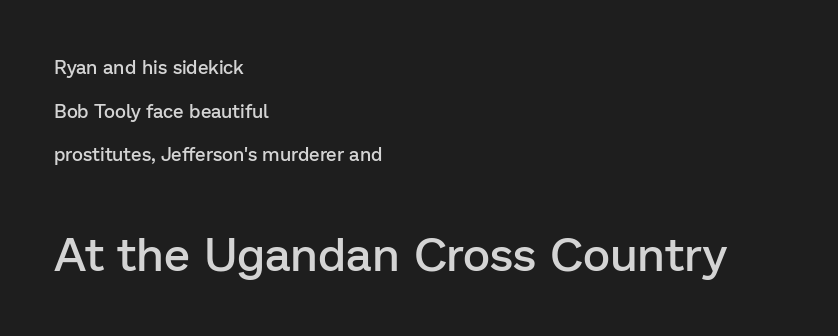
The image shows 47 px semibold sans-serif type, upright; set left-aligned, loose line spacing (2.3x), normal letter spacing, not underlined; the second (bottom) block is 2.47x larger; low stroke contrast and a medium x-height.
